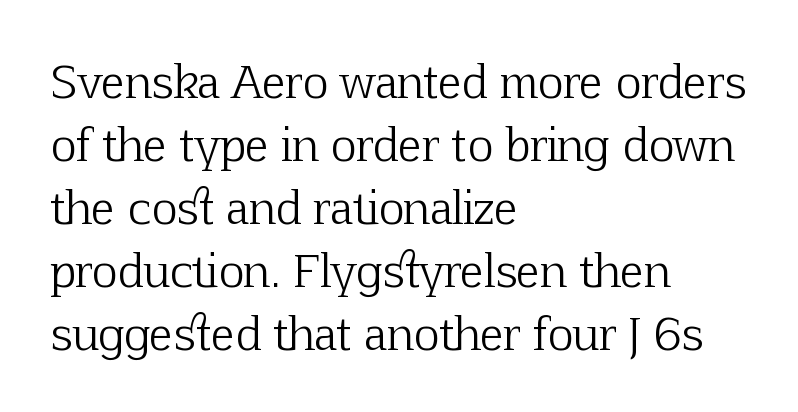
{"serif": "yes", "italic": "no", "bold": "no", "weight": "light", "width": "normal", "stroke_contrast": "low", "x_height": "medium", "monospaced": "no", "underline": "no", "align": "left", "line_spacing": "normal", "line_spacing_ratio": 1.43, "letter_spacing": "normal", "letter_spacing_em": 0.0, "glyph_px": 44}
